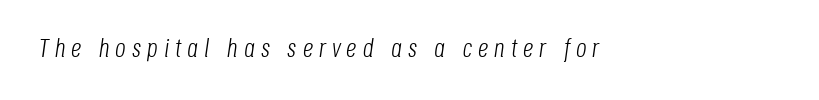
The image shows 26 px text type, italic (leaning right); set unusually wide letter spacing (+0.23 em), not underlined.
